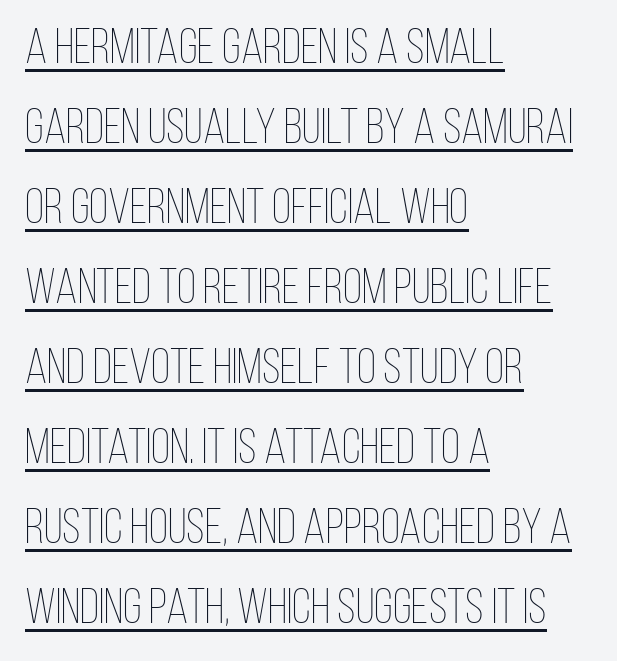
Q: Is the text bold? A: No.
Q: Is the text italic (slanted)? A: No, it is upright.
Q: Is the text underlined? A: Yes.
Q: How is the paragraph aligned? A: Left-aligned.
Q: Is the spacing between letters normal or unusually wide? A: Normal.
Q: Is the spacing between lines tight, normal or loose? A: Normal.
Q: Width (condensed, normal, or wide)? A: Condensed.
Q: Stroke contrast? A: Low.
Q: x-height? A: Large.
Q: Monospaced? A: No.
